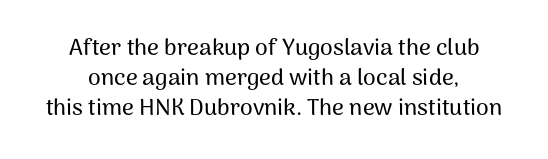
There is no visible air inserted between adjacent glyphs. Quick note: not italic, upright. The block of text has a typical density, with ordinary space between rows. Beneath every word, the page is bare. The whitespace from short lines is split evenly between both sides.
